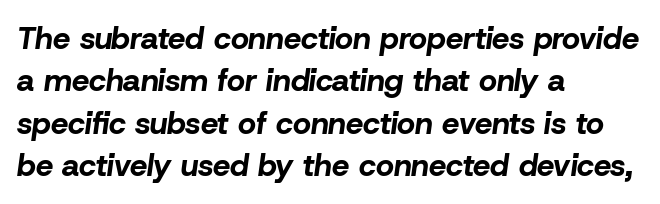
{"italic": "yes", "lean": "right", "slant_degrees": 8, "bold": "yes", "weight": "bold", "width": "normal", "stroke_contrast": "low", "x_height": "medium", "monospaced": "no", "underline": "no", "align": "left", "line_spacing": "normal", "line_spacing_ratio": 1.37, "letter_spacing": "normal", "letter_spacing_em": 0.0, "glyph_px": 31}
